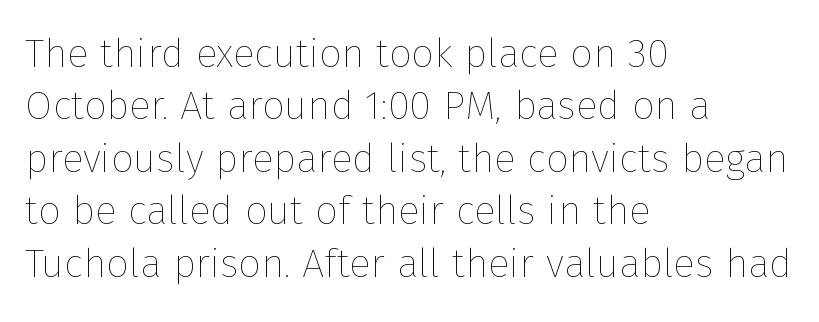
Q: Is the text bold? A: No.
Q: Is the text italic (slanted)? A: No, it is upright.
Q: Is the text underlined? A: No.
Q: How is the paragraph aligned? A: Left-aligned.
Q: Is the spacing between letters normal or unusually wide? A: Normal.
Q: Is the spacing between lines tight, normal or loose? A: Normal.
Q: Width (condensed, normal, or wide)? A: Normal.
Q: Stroke contrast? A: Low.
Q: x-height? A: Medium.
Q: Monospaced? A: No.
